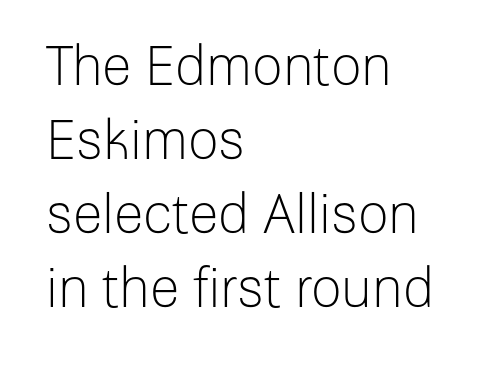
Q: Is the text bold? A: No.
Q: Is the text italic (slanted)? A: No, it is upright.
Q: Is the typeface a serif or a sans-serif typeface? A: Sans-serif.
Q: Is the text underlined? A: No.
Q: How is the paragraph aligned? A: Left-aligned.
Q: Is the spacing between letters normal or unusually wide? A: Normal.
Q: Is the spacing between lines tight, normal or loose? A: Normal.
Q: Width (condensed, normal, or wide)? A: Normal.
Q: Stroke contrast? A: Low.
Q: x-height? A: Medium.
Q: Monospaced? A: No.
